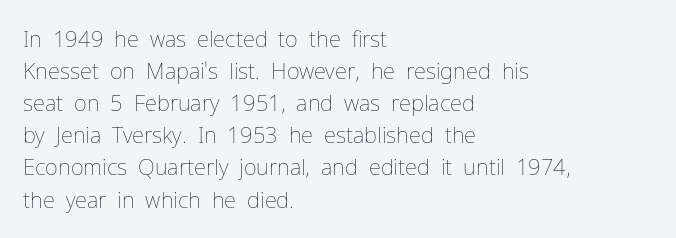
Q: Is the text bold? A: No.
Q: Is the text italic (slanted)? A: No, it is upright.
Q: Is the text underlined? A: No.
Q: How is the paragraph aligned? A: Left-aligned.
Q: Is the spacing between letters normal or unusually wide? A: Normal.
Q: Is the spacing between lines tight, normal or loose? A: Normal.
